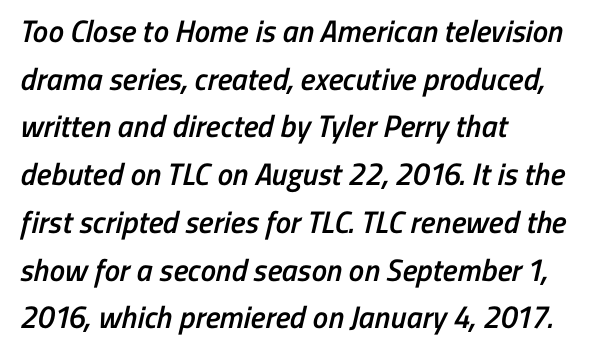
Q: Is the text bold? A: Semi-bold.
Q: Is the typeface a serif or a sans-serif typeface? A: Sans-serif.
Q: Is the text underlined? A: No.
Q: How is the paragraph aligned? A: Left-aligned.
Q: Is the spacing between letters normal or unusually wide? A: Normal.
Q: Is the spacing between lines tight, normal or loose? A: Normal.
Q: Width (condensed, normal, or wide)? A: Condensed.
Q: Stroke contrast? A: Low.
Q: x-height? A: Medium.
Q: Monospaced? A: No.
